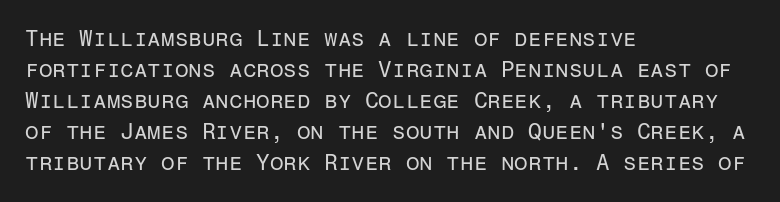
The words here are not underlined. Default kerning and tracking; the words read as compact shapes. The paragraph shown leans on its left margin. Posture: straight, roman, zero tilt. Vertical stems look standard width or narrower in stroke. Vertical spacing — default.
